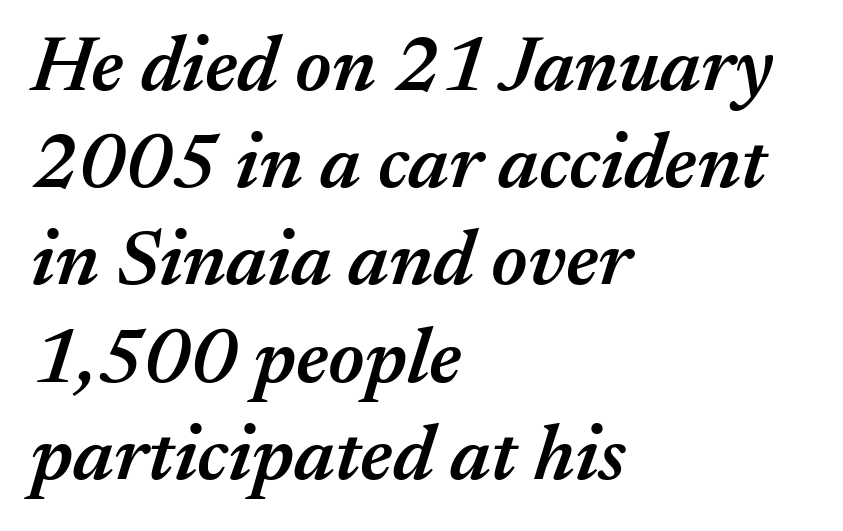
The image shows 79 px semibold type, italic (leaning right); set left-aligned, line spacing 1.23x, normal letter spacing, not underlined; medium stroke contrast and a medium x-height.
